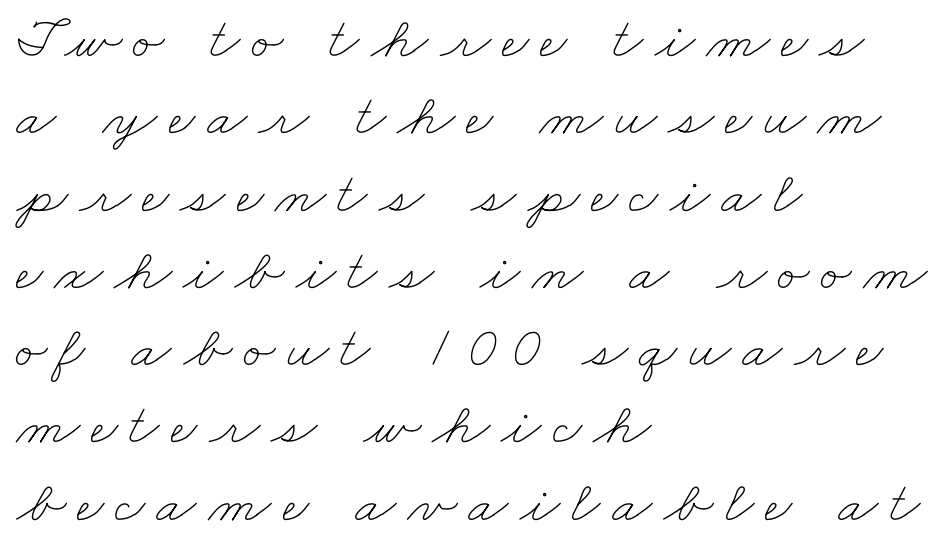
Is the block centered? No — it sits flush against the left margin. Looks like regular typesetting: each glyph gets only the width it needs. Honestly, there is no underline to notice here at all. Notice how descenders clear the ascenders below comfortably — that's standard leading. No letter is thick-stroked: the sample isn't bold.
